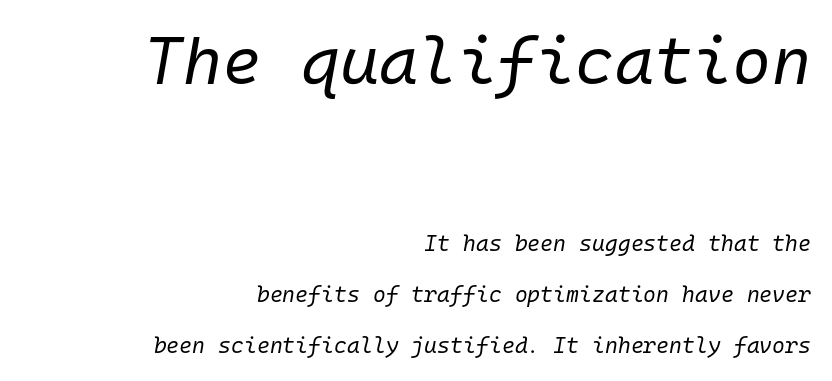
{"italic": "yes", "lean": "right", "slant_degrees": 10, "bold": "no", "weight": "regular", "width": "normal", "stroke_contrast": "low", "x_height": "medium", "monospaced": "yes", "underline": "no", "align": "right", "line_spacing": "loose", "line_spacing_ratio": 2.32, "letter_spacing": "normal", "letter_spacing_em": 0.0, "larger_block": "first", "size_ratio": 3.05, "glyph_px": 67}
